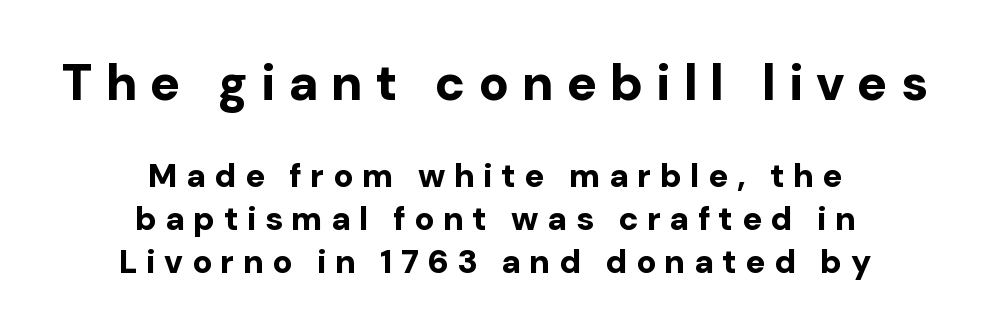
{"serif": "no", "italic": "no", "bold": "yes", "weight": "bold", "width": "normal", "stroke_contrast": "low", "x_height": "medium", "monospaced": "no", "underline": "no", "align": "center", "line_spacing": "normal", "line_spacing_ratio": 1.29, "letter_spacing": "wide", "letter_spacing_em": 0.26, "larger_block": "first", "size_ratio": 1.52, "glyph_px": 50}
